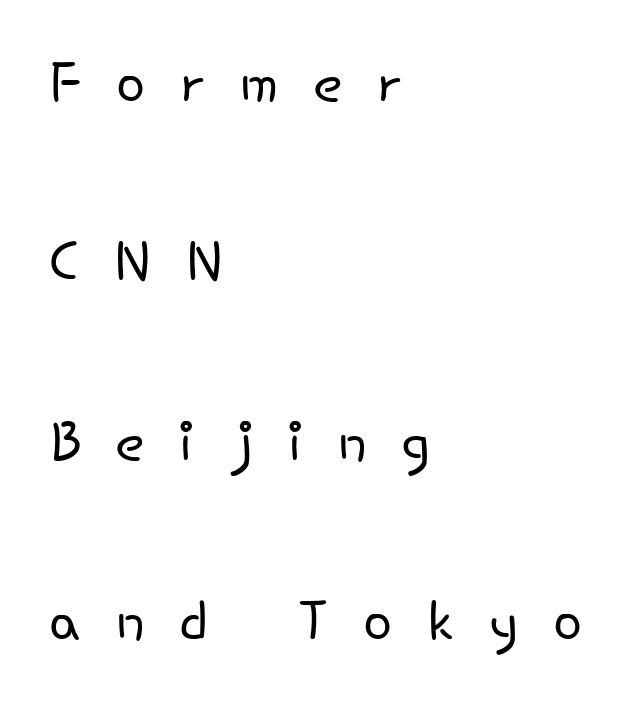
Is this a heavy cut? Hardly; it is regular or lighter. Vertically, the passage feels expansive, rows floating well apart. These lines are rendered in a variable-pitch font. No feet cap the strokes, marking this as sans-serif type. Visually the block forms a straight wall on the left and a jagged coastline on the right. Just letters on the line, the space beneath them empty.
